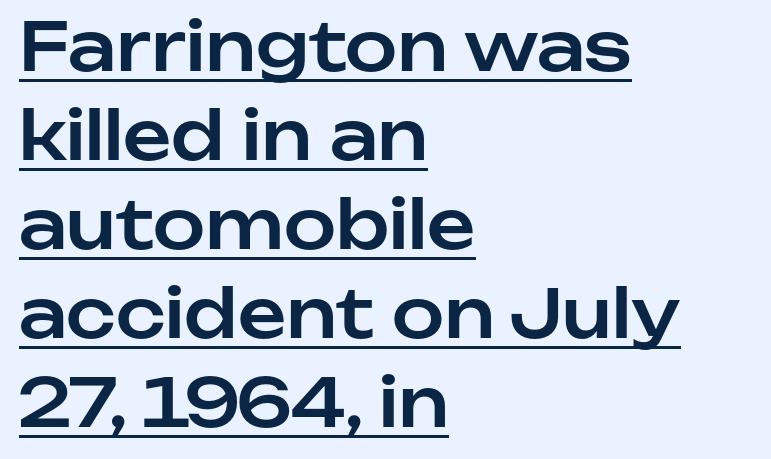
Q: Is the text italic (slanted)? A: No, it is upright.
Q: Is the typeface a serif or a sans-serif typeface? A: Sans-serif.
Q: Is the text underlined? A: Yes.
Q: How is the paragraph aligned? A: Left-aligned.
Q: Is the spacing between letters normal or unusually wide? A: Normal.
Q: Is the spacing between lines tight, normal or loose? A: Normal.
Q: Width (condensed, normal, or wide)? A: Normal.
Q: Stroke contrast? A: Low.
Q: x-height? A: Medium.
Q: Monospaced? A: No.
